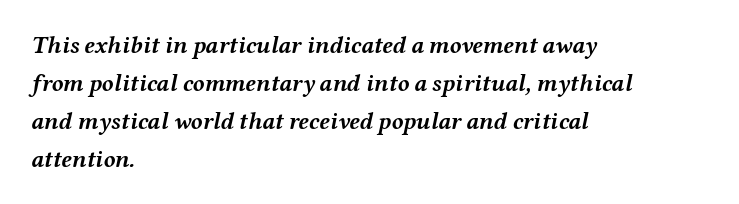
The image shows 24 px bold type, italic (leaning right); set left-aligned, normal line spacing (1.58x), normal letter spacing, not underlined.
